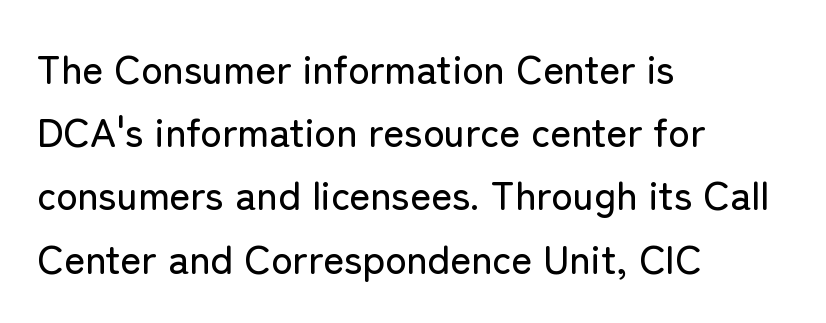
{"serif": "no", "italic": "no", "width": "normal", "stroke_contrast": "low", "x_height": "medium", "monospaced": "no", "underline": "no", "align": "left", "line_spacing": "normal", "line_spacing_ratio": 1.58, "letter_spacing": "normal", "letter_spacing_em": 0.0, "glyph_px": 40}
